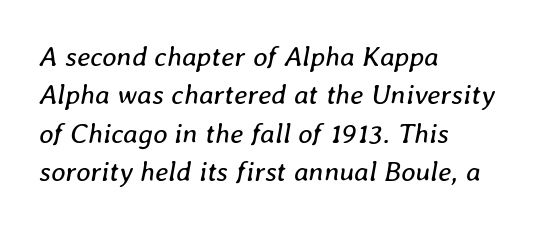
Q: Is the text bold? A: No.
Q: Is the text italic (slanted)? A: Yes, it leans right by about 8 degrees.
Q: Is the text underlined? A: No.
Q: How is the paragraph aligned? A: Left-aligned.
Q: Is the spacing between letters normal or unusually wide? A: Normal.
Q: Is the spacing between lines tight, normal or loose? A: Normal.
Q: Width (condensed, normal, or wide)? A: Normal.
Q: Stroke contrast? A: Low.
Q: x-height? A: Medium.
Q: Monospaced? A: No.
